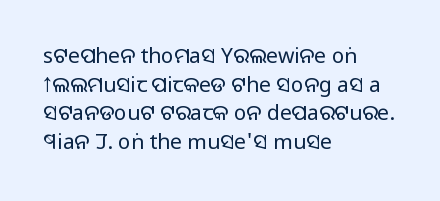
Line beginnings align vertically; line endings do not. Whoever set this chose a conventional vertical rhythm. Stroke mass is kept to a normal reading level or below. Nobody touched the tracking dial on this one.
